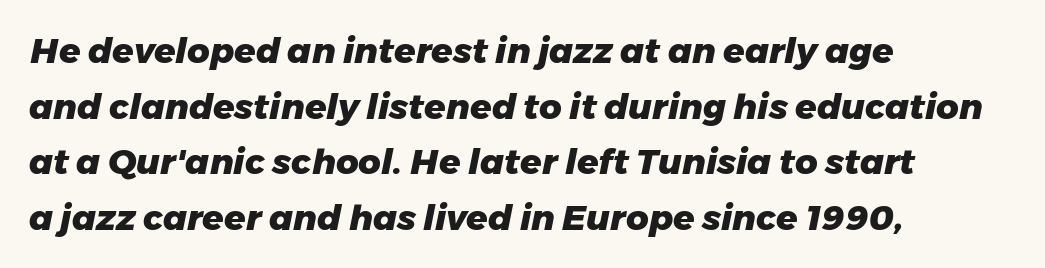
The face used here has the dense, thick strokes of a bold. The zone under the glyphs is completely vacant. Normally led — the rows are evenly, conventionally spaced. The rendering uses natural spacing where letterforms have individual widths.
